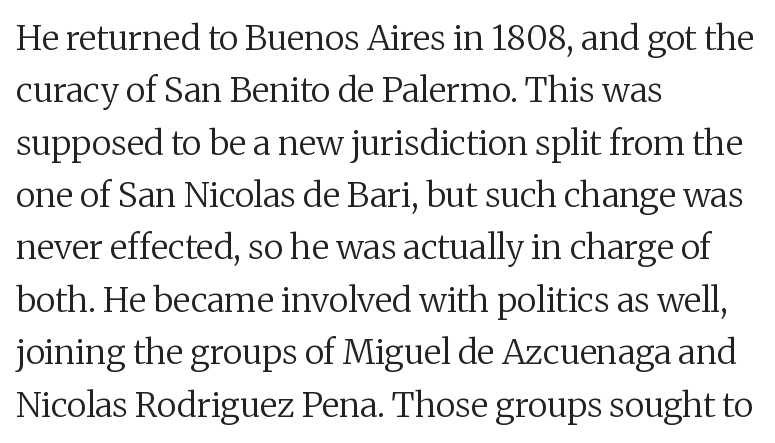
{"serif": "yes", "italic": "no", "bold": "no", "weight": "regular", "width": "normal", "stroke_contrast": "medium", "x_height": "medium", "monospaced": "no", "underline": "no", "align": "left", "line_spacing": "normal", "line_spacing_ratio": 1.54, "letter_spacing": "normal", "letter_spacing_em": 0.0, "glyph_px": 34}
